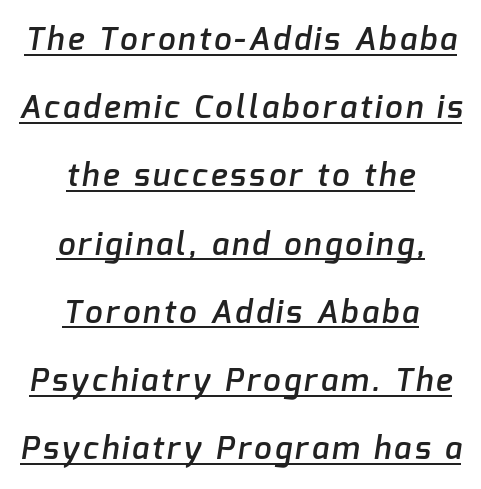
Emphasis by weight is partial: semibold. This rendering employs a face without finishing strokes, i.e., a sans-serif. The vertical gap from one line to the next is large. The letters advance in unequal steps, a hallmark of proportional type. Check the space under the baseline: a stroke is drawn there. The whitespace from short lines is split evenly between both sides.
